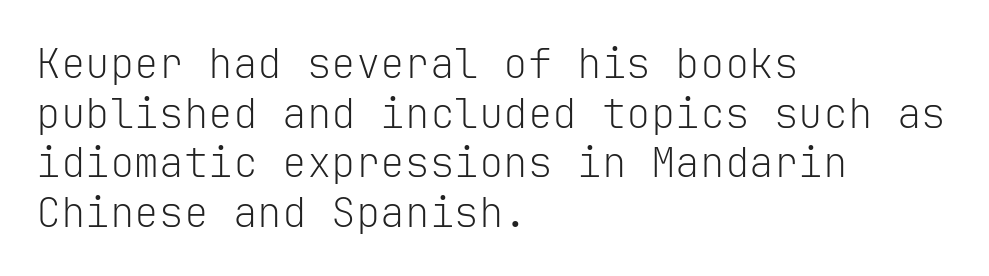
The image shows 41 px light sans-serif type, upright, monospaced; set left-aligned, line spacing 1.21x, normal letter spacing, not underlined; low stroke contrast and a medium x-height.
